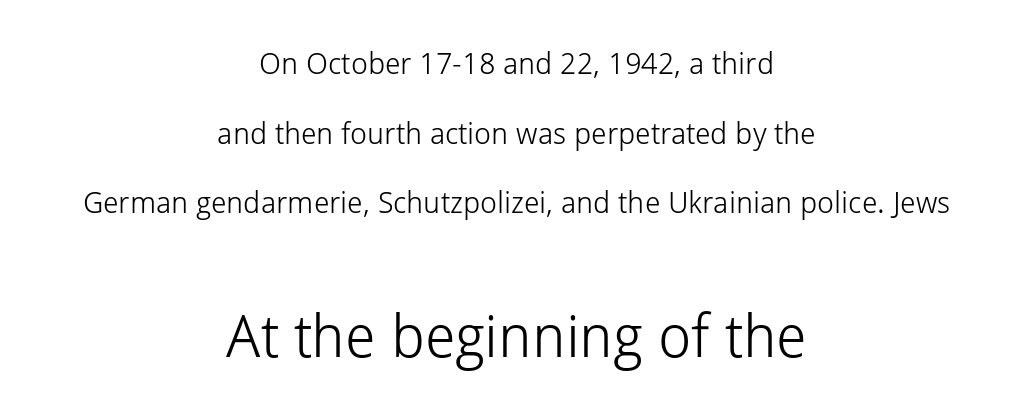
{"serif": "no", "italic": "no", "bold": "no", "weight": "light", "width": "normal", "stroke_contrast": "low", "x_height": "medium", "monospaced": "no", "underline": "no", "align": "center", "line_spacing": "loose", "line_spacing_ratio": 2.32, "letter_spacing": "normal", "letter_spacing_em": 0.0, "larger_block": "second", "size_ratio": 1.97, "glyph_px": 59}
